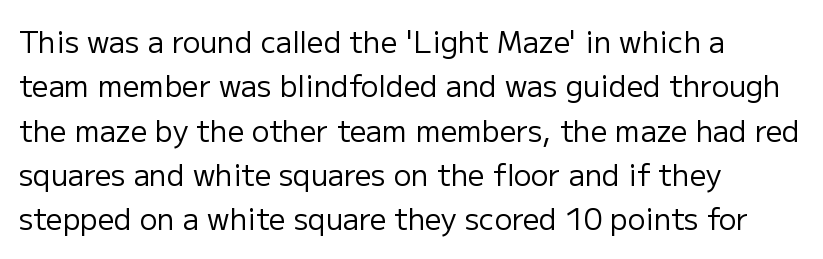
Horizontal alignment here is leftward, the default for most running prose. The font's upright variant was chosen for this text. Quick note: underline off. How are the letters spaced? Ordinarily, with no added tracking. Character widths vary here, with narrow letters taking less room than wide ones.
